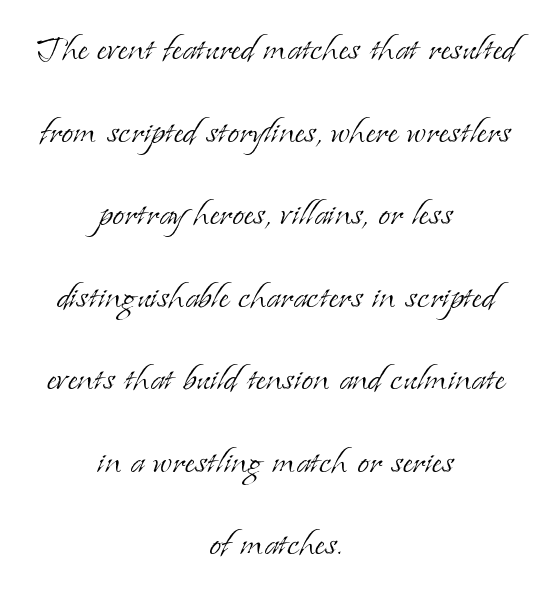
The image shows 43 px light serif type; set centered, loose line spacing (1.92x), normal letter spacing, not underlined; low stroke contrast and a small x-height.
